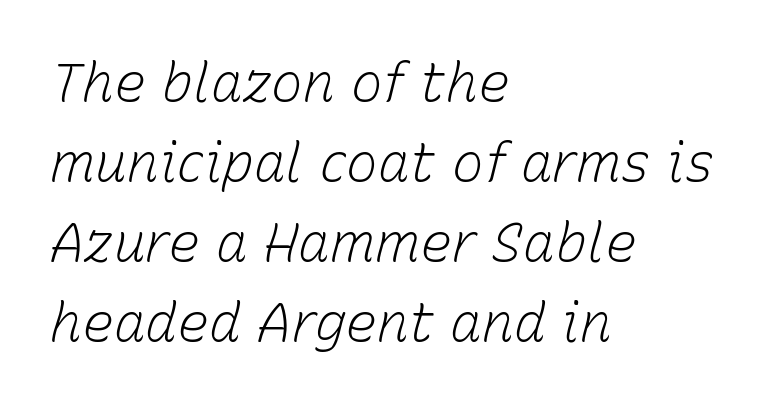
Q: Is the text bold? A: No.
Q: Is the text italic (slanted)? A: Yes, it leans right by about 15 degrees.
Q: Is the text underlined? A: No.
Q: How is the paragraph aligned? A: Left-aligned.
Q: Is the spacing between letters normal or unusually wide? A: Normal.
Q: Is the spacing between lines tight, normal or loose? A: Normal.
Q: Width (condensed, normal, or wide)? A: Normal.
Q: Stroke contrast? A: Low.
Q: x-height? A: Medium.
Q: Monospaced? A: No.
